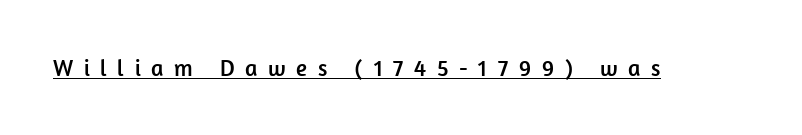
{"italic": "no", "underline": "yes", "letter_spacing": "wide", "letter_spacing_em": 0.46, "glyph_px": 23}
